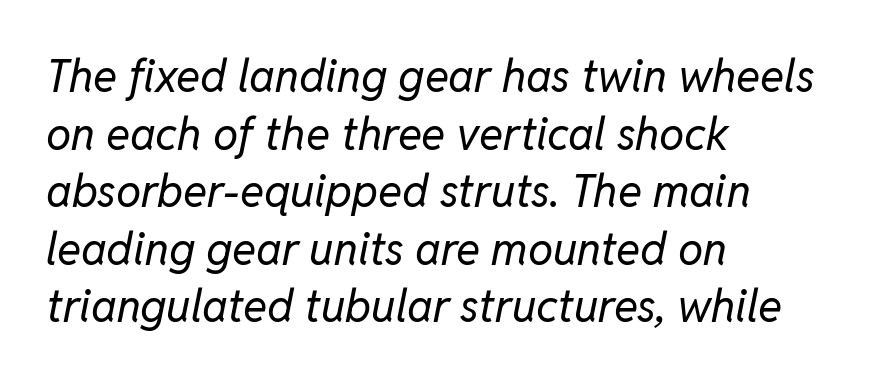
Q: Is the text bold? A: No.
Q: Is the text italic (slanted)? A: Yes, it leans right by about 11 degrees.
Q: Is the text underlined? A: No.
Q: How is the paragraph aligned? A: Left-aligned.
Q: Is the spacing between letters normal or unusually wide? A: Normal.
Q: Is the spacing between lines tight, normal or loose? A: Normal.
Q: Width (condensed, normal, or wide)? A: Normal.
Q: Stroke contrast? A: Low.
Q: x-height? A: Medium.
Q: Monospaced? A: No.
